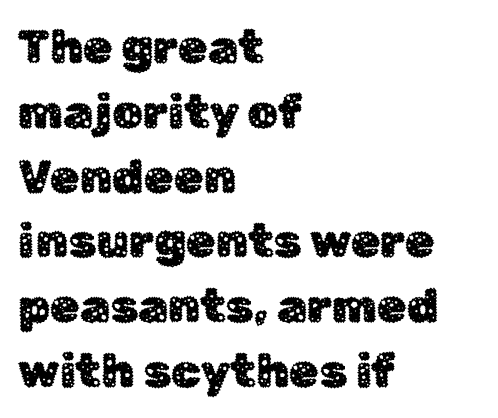
{"serif": "no", "italic": "no", "width": "normal", "stroke_contrast": "low", "x_height": "medium", "monospaced": "no", "underline": "no", "align": "left", "line_spacing": "normal", "line_spacing_ratio": 1.35, "letter_spacing": "normal", "letter_spacing_em": 0.0, "glyph_px": 48}
